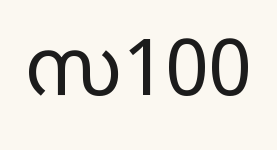
{"serif": "no", "italic": "no", "bold": "no", "weight": "regular", "width": "condensed", "stroke_contrast": "low", "x_height": "large", "monospaced": "no", "underline": "no", "letter_spacing": "normal", "letter_spacing_em": 0.0, "glyph_px": 78}
